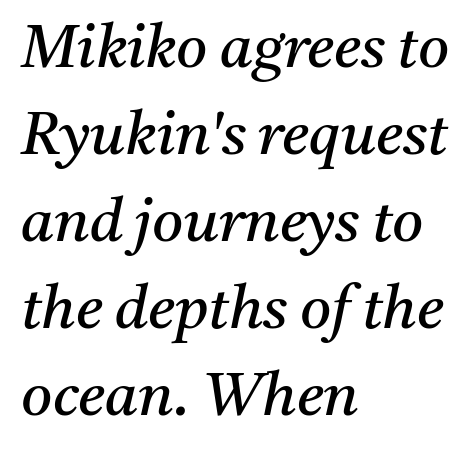
Q: Is the text bold? A: No.
Q: Is the text italic (slanted)? A: Yes, it leans right by about 11 degrees.
Q: Is the typeface a serif or a sans-serif typeface? A: Serif.
Q: Is the text underlined? A: No.
Q: How is the paragraph aligned? A: Left-aligned.
Q: Is the spacing between letters normal or unusually wide? A: Normal.
Q: Is the spacing between lines tight, normal or loose? A: Normal.
Q: Width (condensed, normal, or wide)? A: Normal.
Q: Stroke contrast? A: Medium.
Q: x-height? A: Medium.
Q: Monospaced? A: No.
